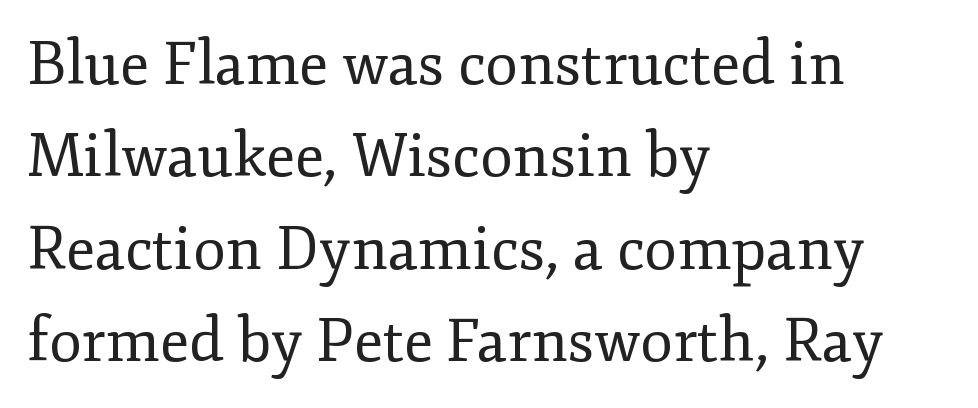
{"serif": "yes", "italic": "no", "bold": "no", "weight": "regular", "width": "normal", "stroke_contrast": "low", "x_height": "small", "monospaced": "no", "underline": "no", "align": "left", "line_spacing": "normal", "line_spacing_ratio": 1.54, "letter_spacing": "normal", "letter_spacing_em": 0.0, "glyph_px": 60}
